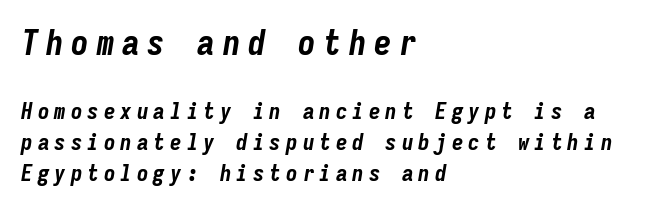
Q: Is the text bold? A: Yes.
Q: Is the text italic (slanted)? A: Yes, it leans right by about 9 degrees.
Q: Is the text underlined? A: No.
Q: How is the paragraph aligned? A: Left-aligned.
Q: Is the spacing between letters normal or unusually wide? A: Unusually wide.
Q: Is the spacing between lines tight, normal or loose? A: Normal.
Q: Which block of text is set in a larger size, the first (top) or the second (bottom)? A: The first (top) one.
Q: Width (condensed, normal, or wide)? A: Condensed.
Q: Stroke contrast? A: Low.
Q: x-height? A: Medium.
Q: Monospaced? A: Yes.
